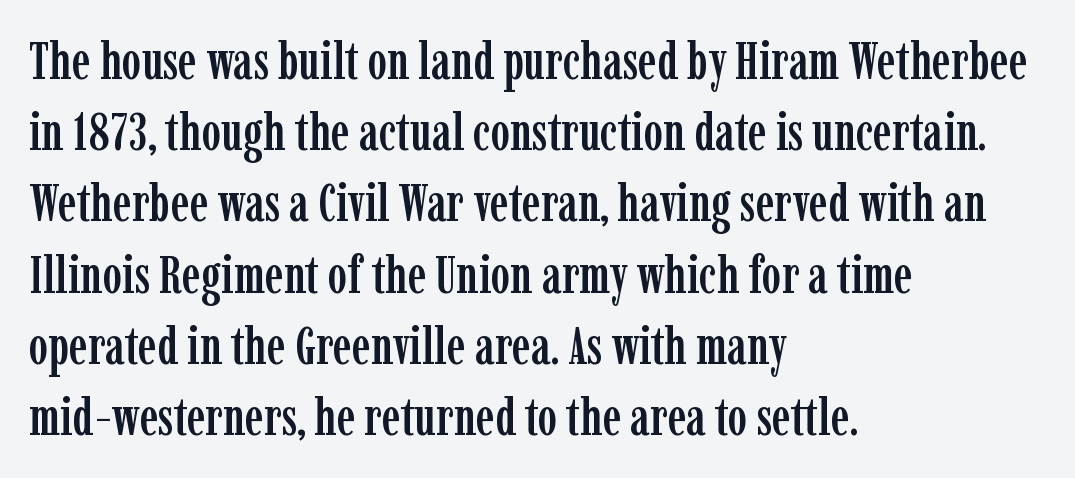
Notice how descenders clear the ascenders below comfortably — that's standard leading. You can tell from the footed stems that serif type was used. Rule under the text: the space is simply empty. Default kerning and tracking; the words read as compact shapes.
